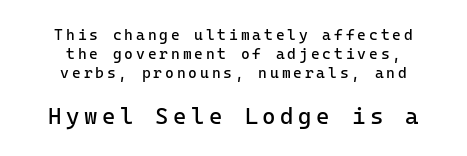
{"italic": "no", "bold": "no", "underline": "no", "align": "center", "line_spacing": "normal", "line_spacing_ratio": 1.28, "larger_block": "second", "size_ratio": 1.53, "glyph_px": 23}
